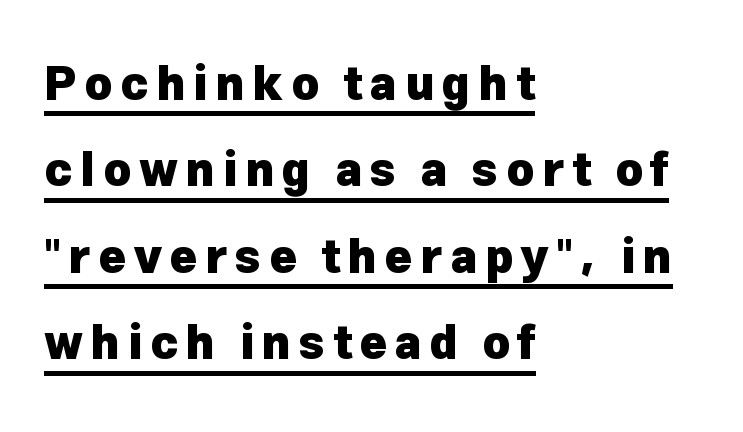
The image shows 47 px heavy sans-serif type, upright; set left-aligned, line spacing 1.84x, underlined; low stroke contrast and a medium x-height.
